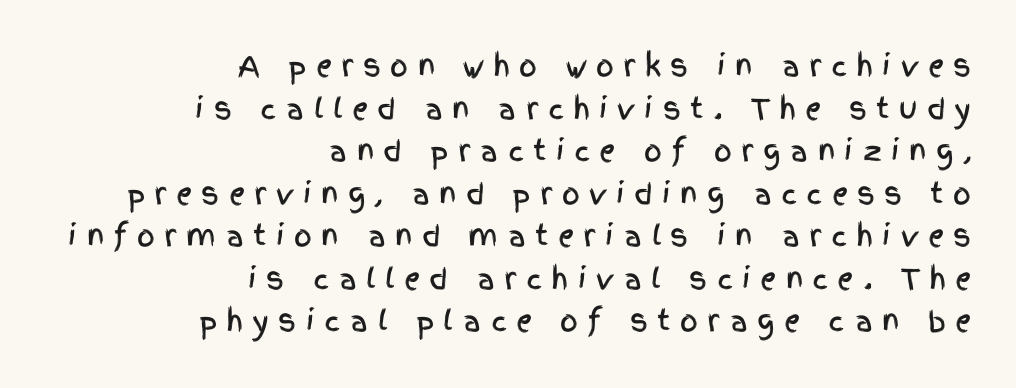
{"serif": "no", "italic": "no", "width": "condensed", "x_height": "large", "monospaced": "no", "underline": "no", "align": "right", "line_spacing": "normal", "line_spacing_ratio": 1.52, "letter_spacing": "wide", "letter_spacing_em": 0.33, "glyph_px": 28}
